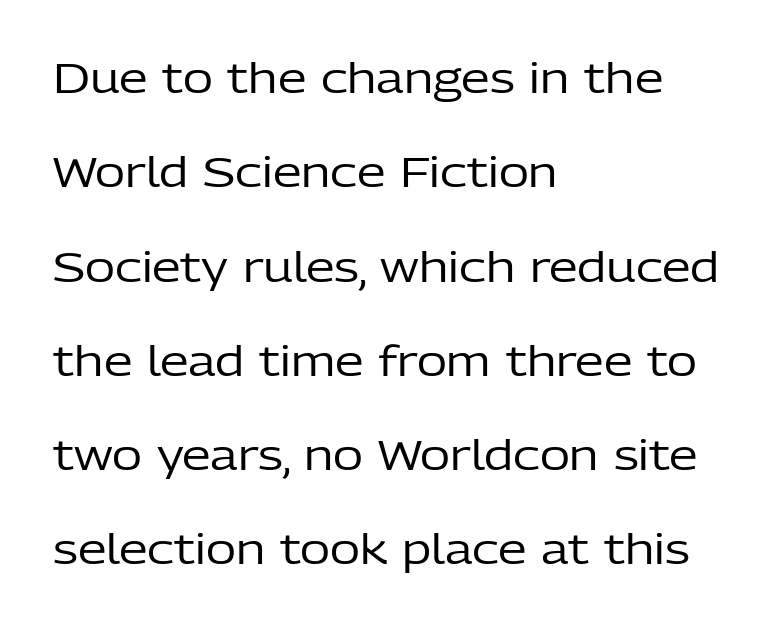
{"serif": "no", "italic": "no", "bold": "no", "weight": "regular", "width": "normal", "stroke_contrast": "low", "x_height": "medium", "monospaced": "no", "underline": "no", "align": "left", "line_spacing": "loose", "line_spacing_ratio": 2.3, "letter_spacing": "normal", "letter_spacing_em": 0.0, "glyph_px": 41}
